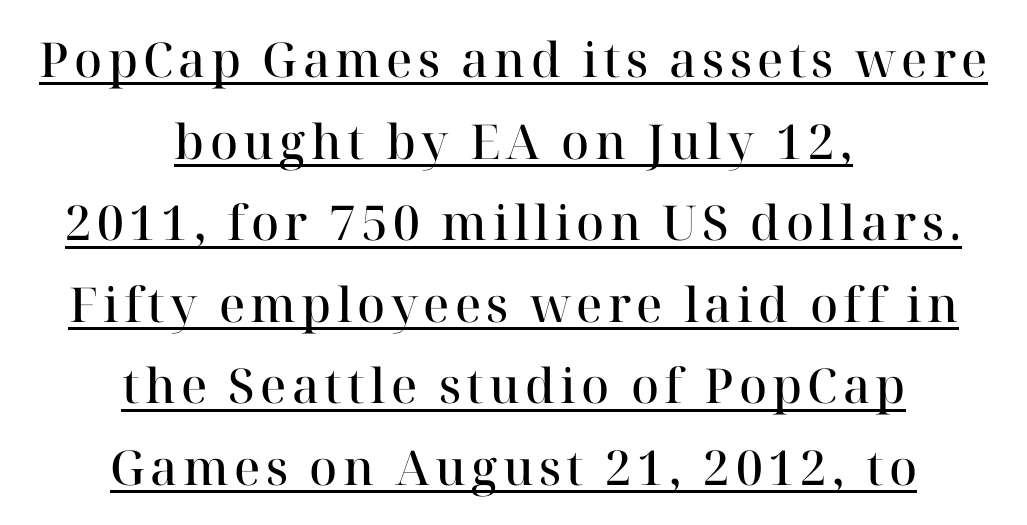
{"serif": "yes", "italic": "no", "bold": "semi", "weight": "semibold", "width": "normal", "stroke_contrast": "high", "x_height": "medium", "monospaced": "no", "underline": "yes", "align": "center", "line_spacing": "normal", "line_spacing_ratio": 1.7, "glyph_px": 48}
